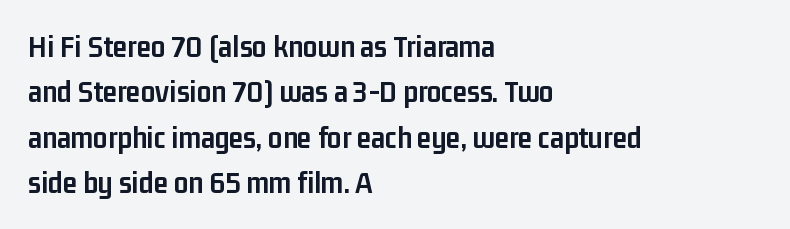
Q: Is the text bold? A: Yes.
Q: Is the text italic (slanted)? A: No, it is upright.
Q: Is the typeface a serif or a sans-serif typeface? A: Sans-serif.
Q: Is the text underlined? A: No.
Q: How is the paragraph aligned? A: Left-aligned.
Q: Is the spacing between letters normal or unusually wide? A: Normal.
Q: Is the spacing between lines tight, normal or loose? A: Normal.
Q: Width (condensed, normal, or wide)? A: Condensed.
Q: Stroke contrast? A: Low.
Q: x-height? A: Medium.
Q: Monospaced? A: No.
